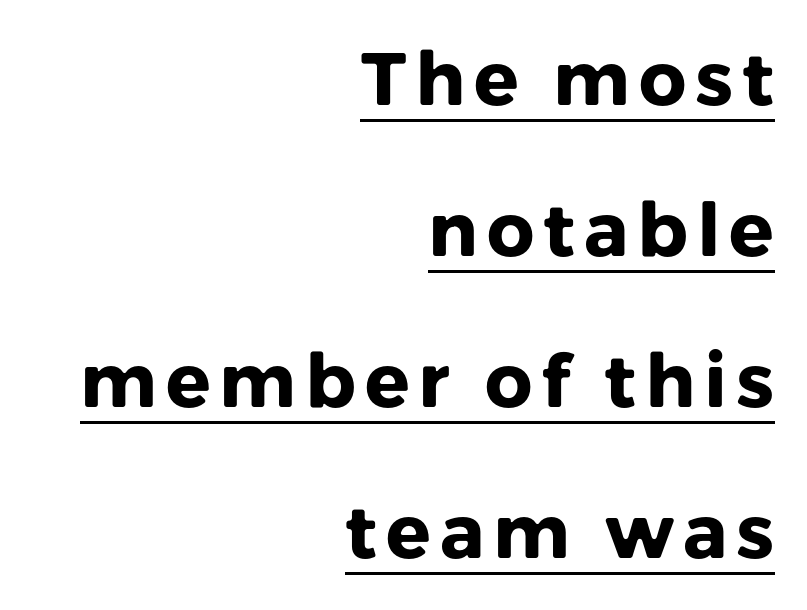
Unlike italic type, these characters show no tilt at all. Letterform terminals end flat and unadorned throughout the passage. Looks like someone drew a line under every word here. The lines in this sample share a right terminus and differ only in where they begin. A full-strength bold gives these letters their thick strokes.
